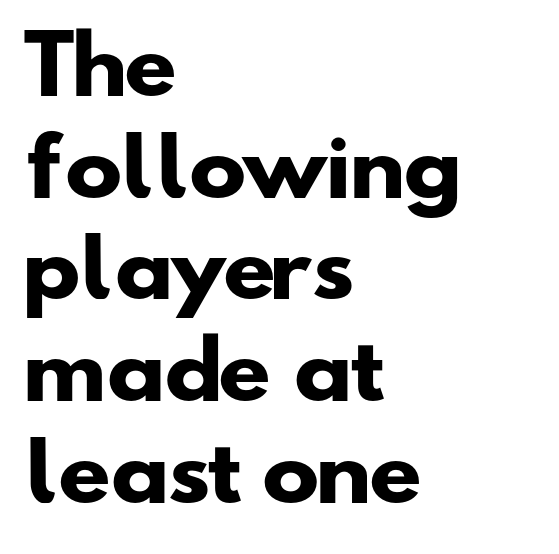
{"serif": "no", "bold": "yes", "weight": "heavy", "width": "wide", "stroke_contrast": "low", "x_height": "small", "monospaced": "no", "underline": "no", "align": "left", "line_spacing": "normal", "line_spacing_ratio": 1.32, "letter_spacing": "normal", "letter_spacing_em": 0.0, "glyph_px": 77}
